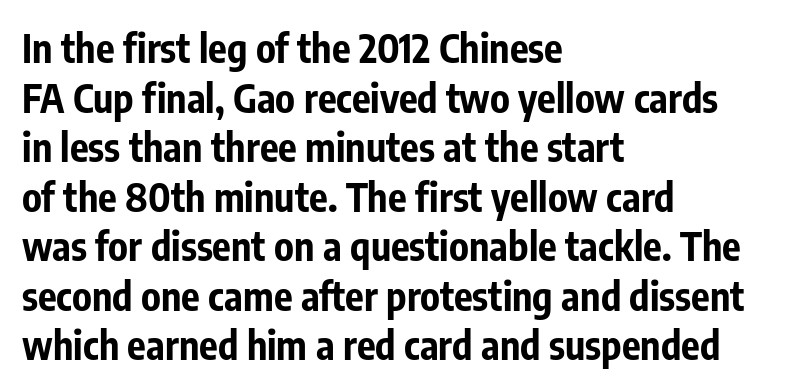
The vertical gap from one line to the next is medium. Designer's note — italics off, roman on. Has an underline been added? It has not. These lines stack with their left ends in a neat column. The letters carry no serifs — their stems end cleanly without finishing strokes.
